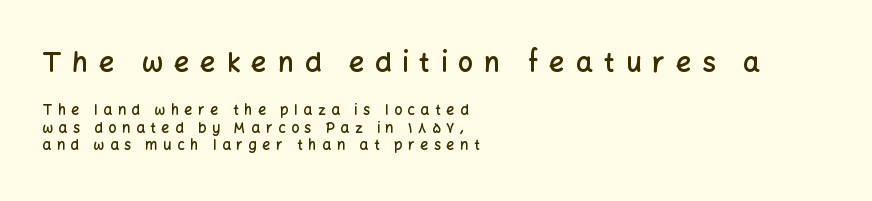
The image shows 27 px text type, upright; set left-aligned, normal line spacing (1.27x), unusually wide letter spacing (+0.4 em), not underlined; the first (top) block is 1.93x larger.
